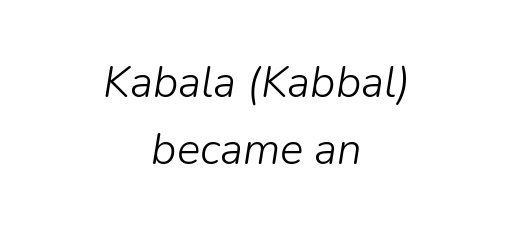
Q: Is the text bold? A: No.
Q: Is the text italic (slanted)? A: Yes, it leans right by about 9 degrees.
Q: Is the text underlined? A: No.
Q: How is the paragraph aligned? A: Centered.
Q: Is the spacing between letters normal or unusually wide? A: Normal.
Q: Is the spacing between lines tight, normal or loose? A: Normal.
Q: Width (condensed, normal, or wide)? A: Normal.
Q: Stroke contrast? A: Low.
Q: x-height? A: Medium.
Q: Monospaced? A: No.
